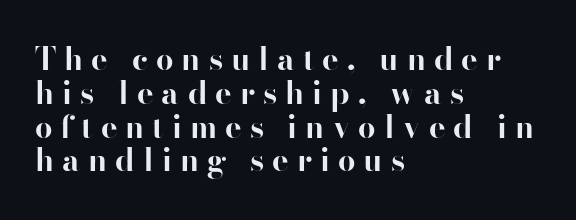
Q: Is the text bold? A: Yes.
Q: Is the text italic (slanted)? A: No, it is upright.
Q: Is the typeface a serif or a sans-serif typeface? A: Sans-serif.
Q: Is the text underlined? A: No.
Q: How is the paragraph aligned? A: Left-aligned.
Q: Is the spacing between letters normal or unusually wide? A: Unusually wide.
Q: Is the spacing between lines tight, normal or loose? A: Tight.
Q: Width (condensed, normal, or wide)? A: Normal.
Q: Stroke contrast? A: High.
Q: x-height? A: Small.
Q: Monospaced? A: No.
